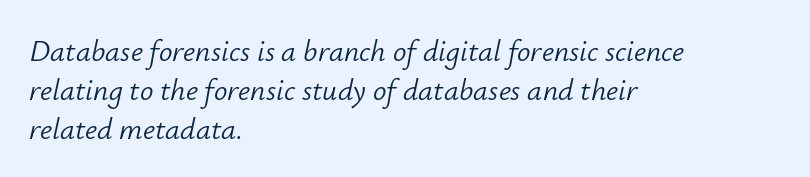
Alignment: flush left. Descenders are the only things crossing below the line. An italicized treatment has been applied to the whole sample. A typesetter would call this proportional, since set widths differ per character. A normal amount of white space separates one row of letters from the next. Here the glyphs are tracked normally, forming tight word shapes.
